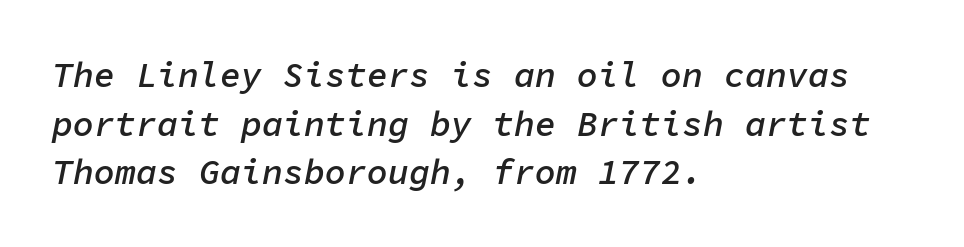
{"italic": "yes", "lean": "right", "slant_degrees": 11, "bold": "semi", "weight": "semibold", "width": "normal", "stroke_contrast": "low", "x_height": "medium", "monospaced": "yes", "underline": "no", "align": "left", "line_spacing": "normal", "line_spacing_ratio": 1.39, "letter_spacing": "normal", "letter_spacing_em": 0.0, "glyph_px": 35}
